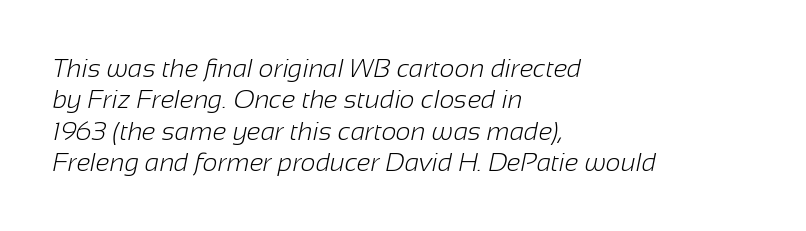
The image shows 26 px text type; set left-aligned, line spacing 1.21x, normal letter spacing, not underlined.
